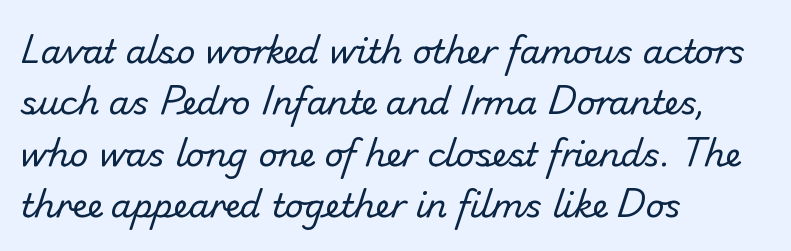
This sample uses plain, unmodified letter spacing. A typesetter would label this face a sans. Beneath every word, the page is bare. The weight tops out at a normal text grade. Does the copy run flush right? No — it runs flush left.
